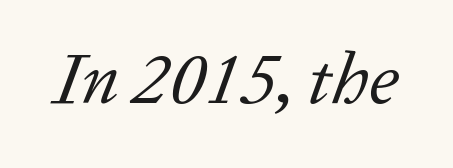
Q: Is the text bold? A: No.
Q: Is the text italic (slanted)? A: Yes, it leans right by about 20 degrees.
Q: Is the typeface a serif or a sans-serif typeface? A: Serif.
Q: Is the text underlined? A: No.
Q: Is the spacing between letters normal or unusually wide? A: Normal.
Q: Width (condensed, normal, or wide)? A: Normal.
Q: Stroke contrast? A: Low.
Q: x-height? A: Medium.
Q: Monospaced? A: No.
